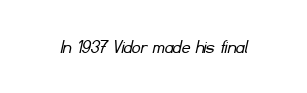
Q: Is the text bold? A: No.
Q: Is the text underlined? A: No.
Q: Is the spacing between letters normal or unusually wide? A: Normal.
